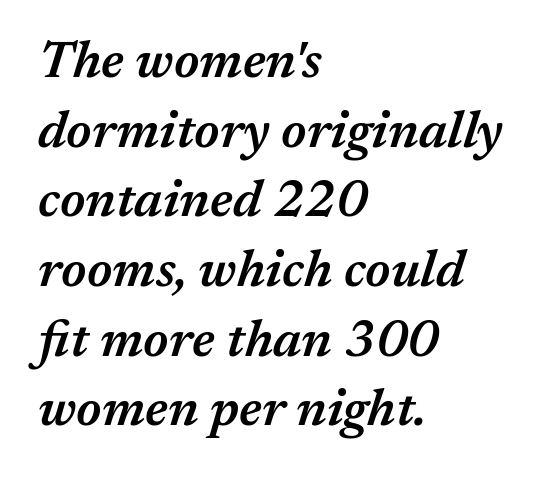
Decoration check: the copy has no underline. Quick note: italic. Horizontal alignment here is leftward, the default for most running prose. Regular leading. The passage shown is typed in a proportional face where columns would drift.
